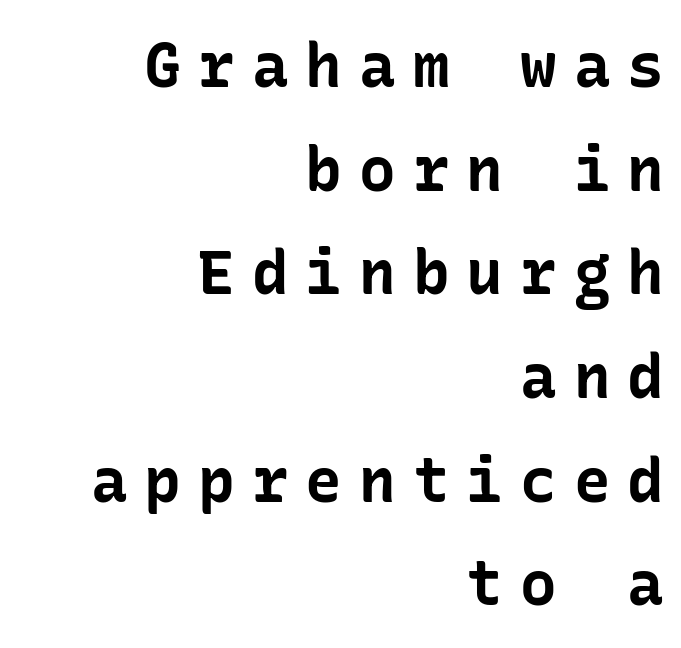
Q: Is the text bold? A: Yes.
Q: Is the text italic (slanted)? A: No, it is upright.
Q: Is the typeface a serif or a sans-serif typeface? A: Sans-serif.
Q: Is the text underlined? A: No.
Q: How is the paragraph aligned? A: Right-aligned.
Q: Is the spacing between letters normal or unusually wide? A: Unusually wide.
Q: Is the spacing between lines tight, normal or loose? A: Normal.
Q: Width (condensed, normal, or wide)? A: Normal.
Q: Stroke contrast? A: Low.
Q: x-height? A: Medium.
